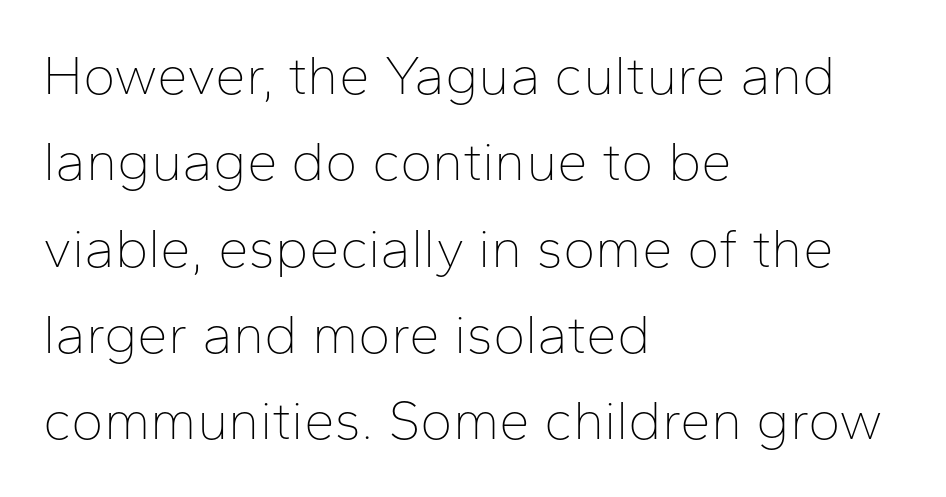
{"serif": "no", "italic": "no", "bold": "no", "weight": "thin", "width": "normal", "stroke_contrast": "low", "x_height": "medium", "monospaced": "no", "underline": "no", "align": "left", "line_spacing": "normal", "line_spacing_ratio": 1.57, "letter_spacing": "normal", "letter_spacing_em": 0.0, "glyph_px": 55}
